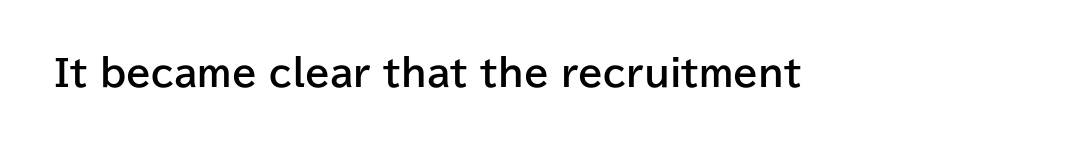
This sample uses plain, unmodified letter spacing. Examine the stroke ends and you'll find no serifs. Spacing verdict: proportional, widths tailored to each character. The specimen reads as upright at a glance.
